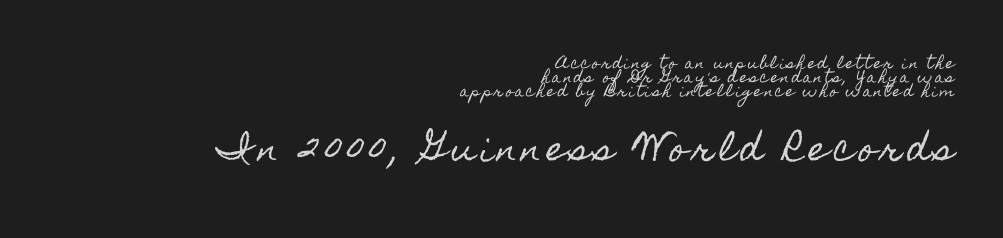
Q: Is the text italic (slanted)? A: Yes.
Q: Is the text underlined? A: No.
Q: How is the paragraph aligned? A: Right-aligned.
Q: Is the spacing between lines tight, normal or loose? A: Tight.
Q: Which block of text is set in a larger size, the first (top) or the second (bottom)? A: The second (bottom) one.
Q: Width (condensed, normal, or wide)? A: Condensed.
Q: x-height? A: Small.
Q: Monospaced? A: No.
